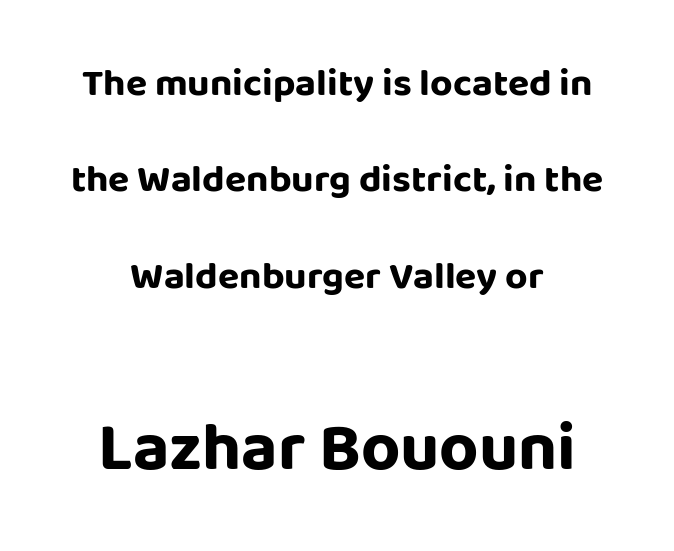
Q: Is the text bold? A: Yes.
Q: Is the text italic (slanted)? A: No, it is upright.
Q: Is the typeface a serif or a sans-serif typeface? A: Sans-serif.
Q: Is the text underlined? A: No.
Q: How is the paragraph aligned? A: Centered.
Q: Is the spacing between letters normal or unusually wide? A: Normal.
Q: Is the spacing between lines tight, normal or loose? A: Loose.
Q: Which block of text is set in a larger size, the first (top) or the second (bottom)? A: The second (bottom) one.
Q: Width (condensed, normal, or wide)? A: Normal.
Q: Stroke contrast? A: Low.
Q: x-height? A: Large.
Q: Monospaced? A: No.
